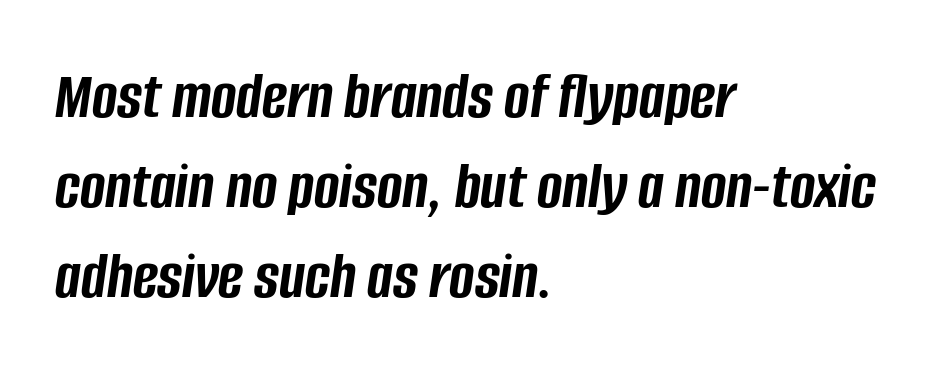
The setting favours the left margin, as ordinary paragraphs usually do. The rendering uses natural spacing where letterforms have individual widths. The area under the type is left untouched. Students, observe: this is what conventionally led text looks like. The typography opts for an oblique posture over an upright one. Nobody touched the tracking dial on this one.
